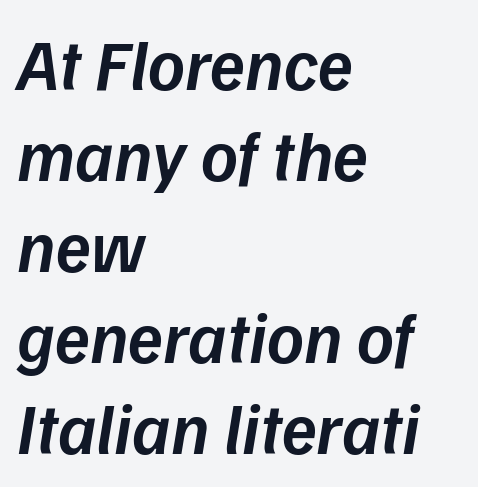
The image shows 71 px semibold type, italic (leaning right); set left-aligned, normal line spacing (1.28x), normal letter spacing, not underlined; low stroke contrast and a medium x-height.
